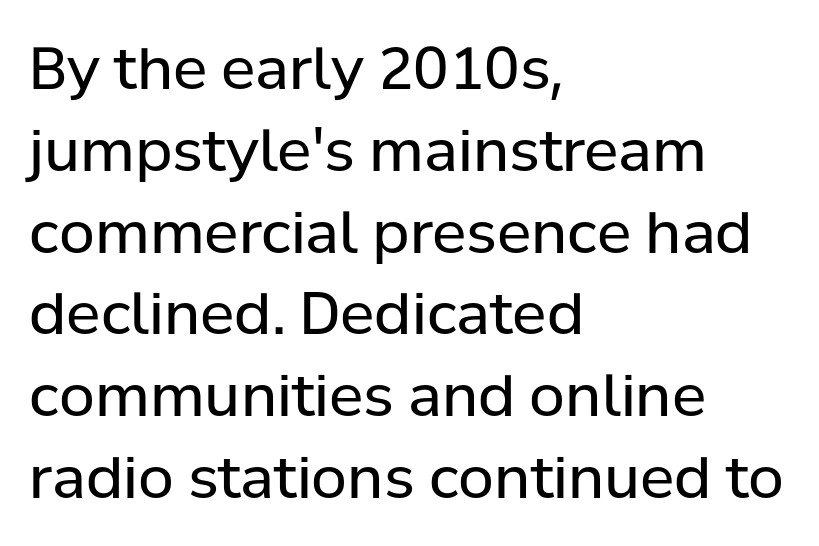
The image shows 58 px regular-weight sans-serif type, upright; set left-aligned, normal line spacing (1.41x), normal letter spacing, not underlined; low stroke contrast and a medium x-height.
